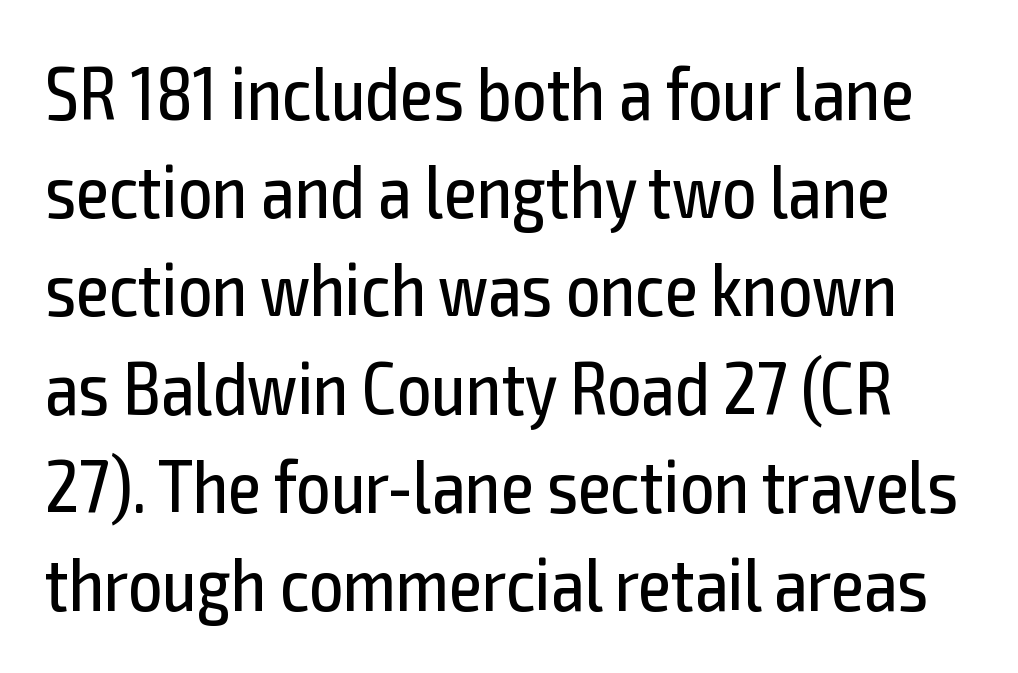
Q: Is the text bold? A: No.
Q: Is the text italic (slanted)? A: No, it is upright.
Q: Is the typeface a serif or a sans-serif typeface? A: Sans-serif.
Q: Is the text underlined? A: No.
Q: Is the spacing between letters normal or unusually wide? A: Normal.
Q: Is the spacing between lines tight, normal or loose? A: Normal.
Q: Width (condensed, normal, or wide)? A: Condensed.
Q: x-height? A: Medium.
Q: Monospaced? A: No.
